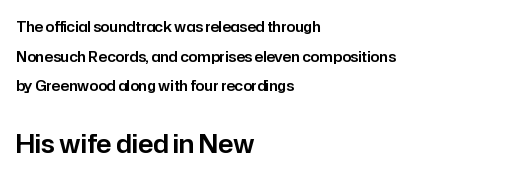
The image shows 25 px text type, upright; set left-aligned, loose line spacing (2.12x), normal letter spacing, not underlined; the second (bottom) block is 1.79x larger.
